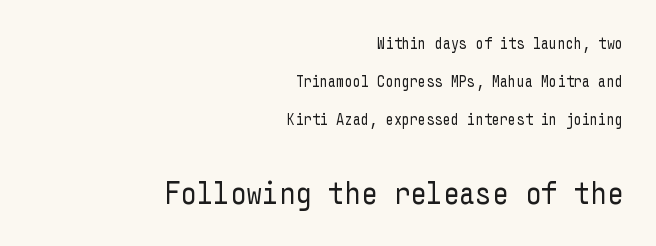
Q: Is the text bold? A: No.
Q: Is the text italic (slanted)? A: No, it is upright.
Q: Is the typeface a serif or a sans-serif typeface? A: Sans-serif.
Q: Is the text underlined? A: No.
Q: How is the paragraph aligned? A: Right-aligned.
Q: Is the spacing between letters normal or unusually wide? A: Normal.
Q: Is the spacing between lines tight, normal or loose? A: Loose.
Q: Which block of text is set in a larger size, the first (top) or the second (bottom)? A: The second (bottom) one.
Q: Width (condensed, normal, or wide)? A: Condensed.
Q: Stroke contrast? A: Low.
Q: x-height? A: Medium.
